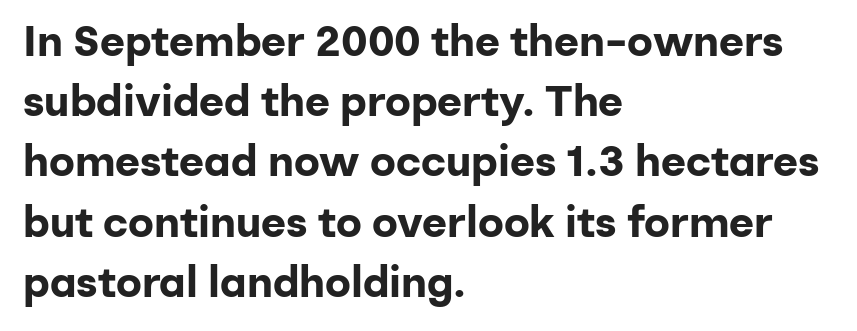
The image shows 43 px bold sans-serif type, upright; set left-aligned, normal line spacing (1.4x), normal letter spacing, not underlined; low stroke contrast and a medium x-height.
